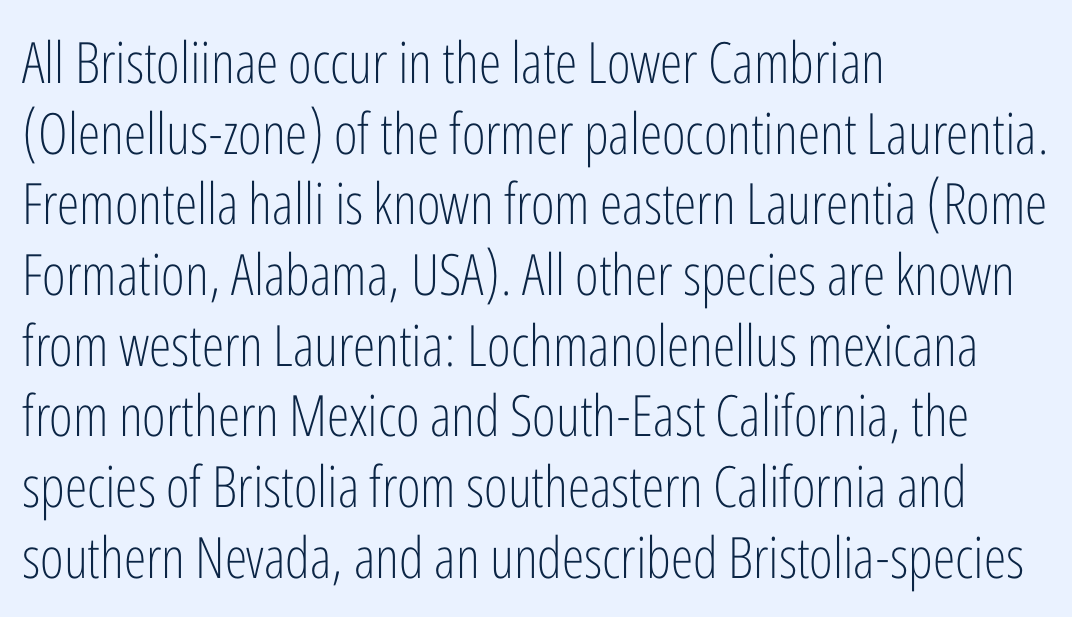
Q: Is the text bold? A: No.
Q: Is the text italic (slanted)? A: No, it is upright.
Q: Is the typeface a serif or a sans-serif typeface? A: Sans-serif.
Q: Is the text underlined? A: No.
Q: How is the paragraph aligned? A: Left-aligned.
Q: Is the spacing between letters normal or unusually wide? A: Normal.
Q: Width (condensed, normal, or wide)? A: Condensed.
Q: Stroke contrast? A: Low.
Q: x-height? A: Medium.
Q: Monospaced? A: No.
